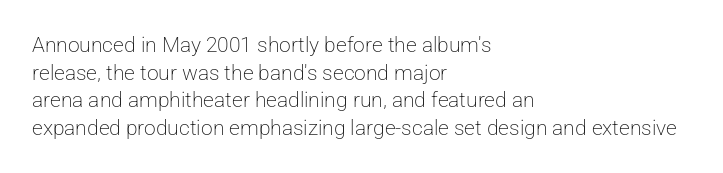
{"italic": "no", "bold": "no", "underline": "no", "align": "left", "line_spacing": "normal", "line_spacing_ratio": 1.31, "letter_spacing": "normal", "letter_spacing_em": 0.0, "glyph_px": 21}
